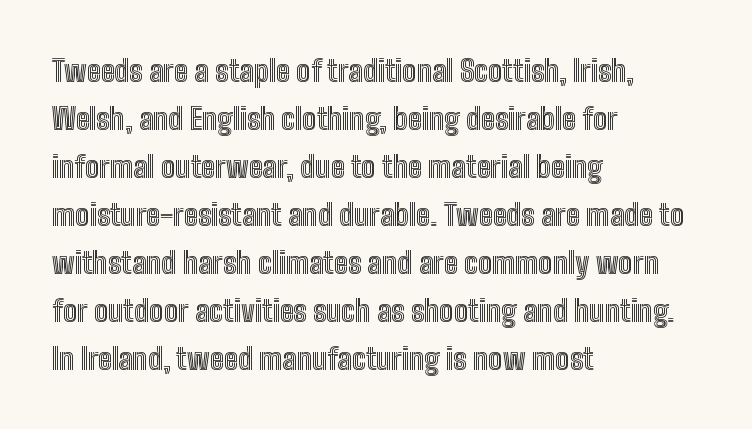
Proportional: the letters do not fall into vertical columns. Every stem runs plumb, perpendicular to the baseline. Left-aligned paragraph, ragged on the right. The designer left line spacing at the default. Has an underline been added? It has not.
